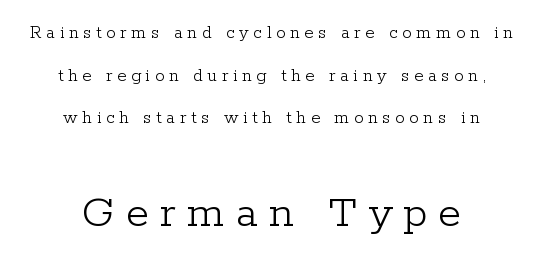
The image shows 47 px light serif type, upright; set centered, loose line spacing (2.24x), unusually wide letter spacing (+0.24 em), not underlined; the second (bottom) block is 2.47x larger; low stroke contrast and a medium x-height.
